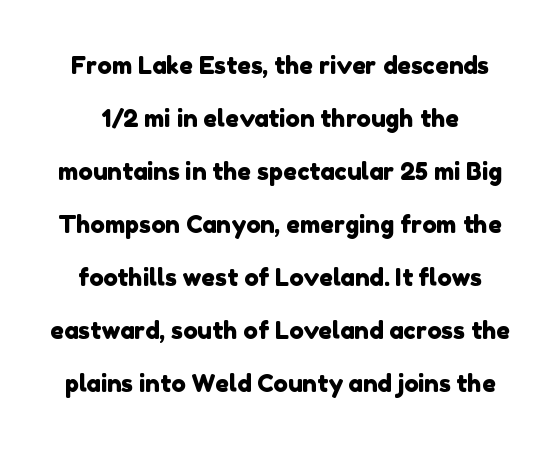
{"underline": "no", "line_spacing": "loose", "line_spacing_ratio": 2.21, "letter_spacing": "normal", "letter_spacing_em": 0.0, "glyph_px": 24}
